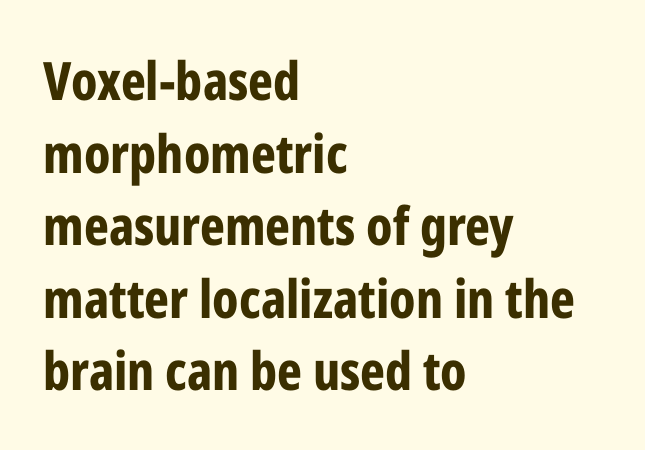
Note: no serifs on the glyphs. Think of a printed novel: that variable character pitch is what you see here. Each glyph is drawn with heavy, bold strokes. Lines of text with bare space underneath. What's the leading like? Ordinary, nothing unusual.
